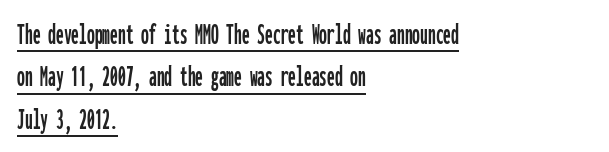
The image shows 31 px condensed sans-serif type, upright, monospaced; set left-aligned, normal line spacing (1.37x), normal letter spacing, underlined; low stroke contrast and a medium x-height.
